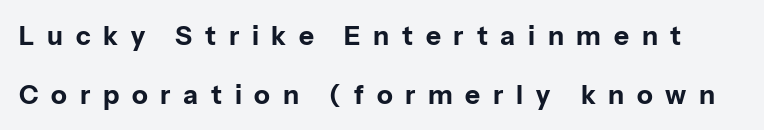
{"italic": "no", "bold": "yes", "underline": "no", "line_spacing": "loose", "line_spacing_ratio": 2.26, "letter_spacing": "wide", "letter_spacing_em": 0.49, "glyph_px": 26}
